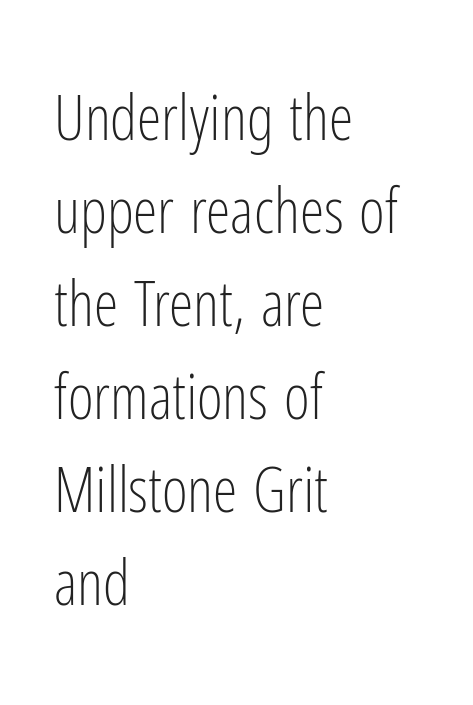
The image shows 62 px light, condensed sans-serif type, upright; set left-aligned, normal line spacing (1.5x), normal letter spacing, not underlined; low stroke contrast and a medium x-height.
